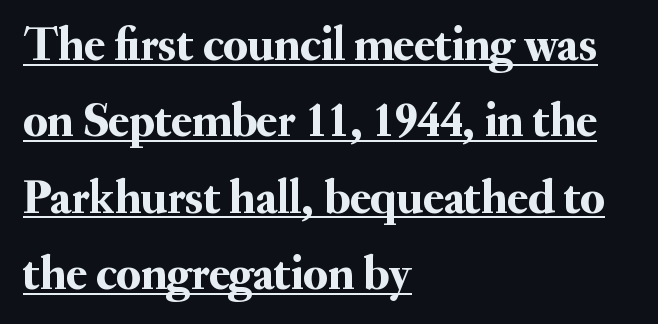
Q: Is the text italic (slanted)? A: No, it is upright.
Q: Is the typeface a serif or a sans-serif typeface? A: Serif.
Q: Is the text underlined? A: Yes.
Q: How is the paragraph aligned? A: Left-aligned.
Q: Is the spacing between letters normal or unusually wide? A: Normal.
Q: Is the spacing between lines tight, normal or loose? A: Normal.
Q: Width (condensed, normal, or wide)? A: Normal.
Q: Stroke contrast? A: Medium.
Q: x-height? A: Small.
Q: Monospaced? A: No.
